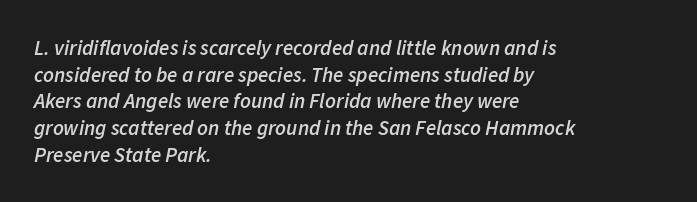
{"italic": "yes", "lean": "right", "slant_degrees": 11, "bold": "semi", "underline": "no", "align": "left", "line_spacing": "normal", "line_spacing_ratio": 1.27, "letter_spacing": "normal", "letter_spacing_em": 0.0, "glyph_px": 21}
